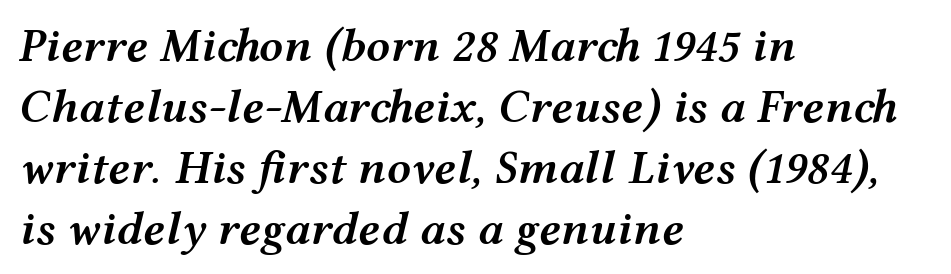
The image shows 48 px semibold, wide type, italic (leaning right); set left-aligned, normal line spacing (1.27x), normal letter spacing, not underlined; medium stroke contrast and a medium x-height.
